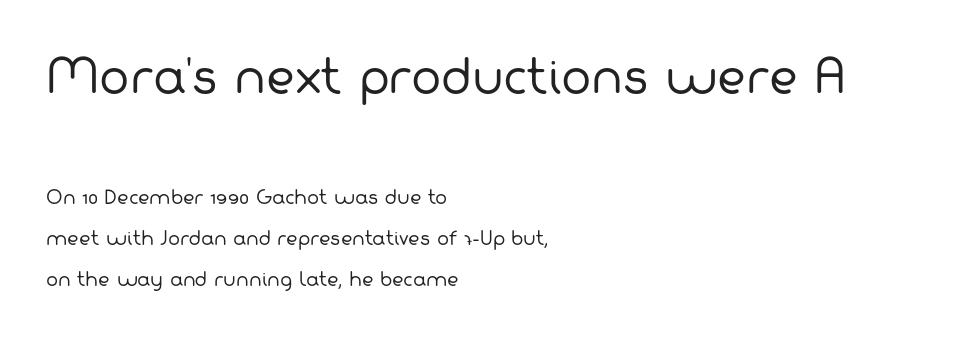
The specimen omits any rule beneath the text block's lines. The font sits on the lighter half of the weight spectrum, regular included. Left-aligned paragraph, ragged on the right. The first block has been scaled up relative to the second. Character widths vary here, with narrow letters taking less room than wide ones. The face used here is rendered with its standard letterfit.
